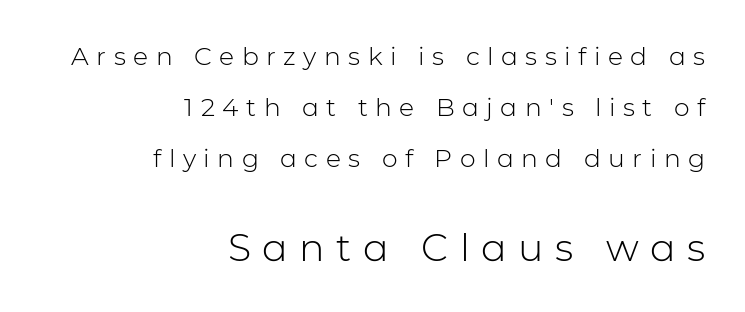
Q: Is the text bold? A: No.
Q: Is the text italic (slanted)? A: No, it is upright.
Q: Is the typeface a serif or a sans-serif typeface? A: Sans-serif.
Q: Is the text underlined? A: No.
Q: How is the paragraph aligned? A: Right-aligned.
Q: Is the spacing between letters normal or unusually wide? A: Unusually wide.
Q: Is the spacing between lines tight, normal or loose? A: Loose.
Q: Which block of text is set in a larger size, the first (top) or the second (bottom)? A: The second (bottom) one.
Q: Width (condensed, normal, or wide)? A: Normal.
Q: Stroke contrast? A: Low.
Q: x-height? A: Medium.
Q: Monospaced? A: No.
